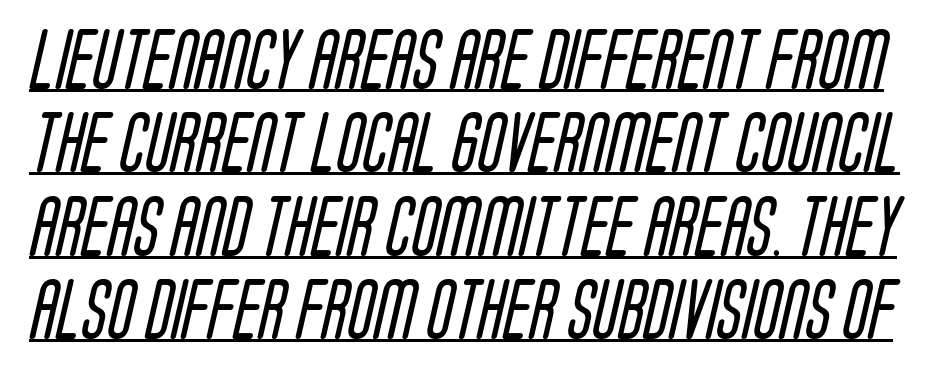
Q: Is the text bold? A: No.
Q: Is the typeface a serif or a sans-serif typeface? A: Sans-serif.
Q: Is the text underlined? A: Yes.
Q: Is the spacing between letters normal or unusually wide? A: Normal.
Q: Is the spacing between lines tight, normal or loose? A: Normal.
Q: Width (condensed, normal, or wide)? A: Condensed.
Q: Stroke contrast? A: Low.
Q: x-height? A: Large.
Q: Monospaced? A: No.
